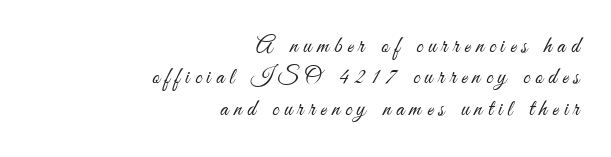
Q: Is the text bold? A: No.
Q: Is the text italic (slanted)? A: Yes.
Q: Is the text underlined? A: No.
Q: How is the paragraph aligned? A: Right-aligned.
Q: Is the spacing between letters normal or unusually wide? A: Unusually wide.
Q: Is the spacing between lines tight, normal or loose? A: Normal.
